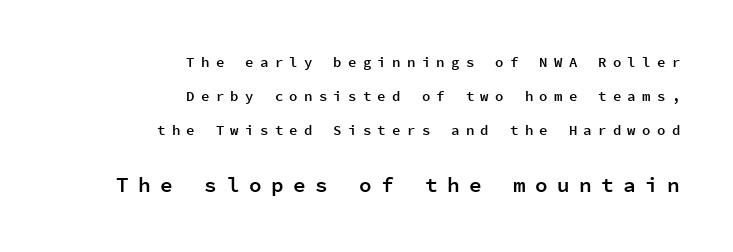
The image shows 21 px text type, upright; set right-aligned, loose line spacing (2.42x), unusually wide letter spacing (+0.45 em), not underlined; the second (bottom) block is 1.5x larger.
